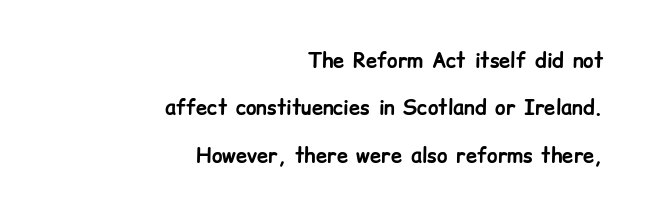
The image shows 20 px bold type, upright; set right-aligned, loose line spacing (2.37x), normal letter spacing, not underlined.
